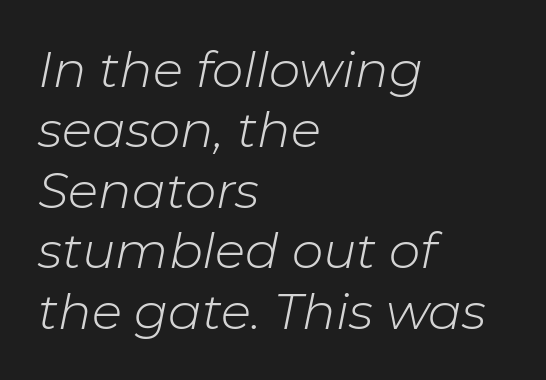
{"italic": "yes", "lean": "right", "slant_degrees": 11, "bold": "no", "weight": "light", "width": "normal", "stroke_contrast": "low", "x_height": "medium", "monospaced": "no", "underline": "no", "align": "left", "line_spacing_ratio": 1.21, "letter_spacing": "normal", "letter_spacing_em": 0.0, "glyph_px": 50}
